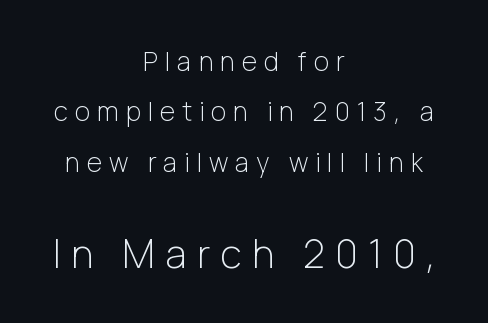
The image shows 39 px light sans-serif type, upright; set centered, loose line spacing (1.94x), unusually wide letter spacing (+0.27 em), not underlined; the second (bottom) block is 1.5x larger; low stroke contrast and a medium x-height.
